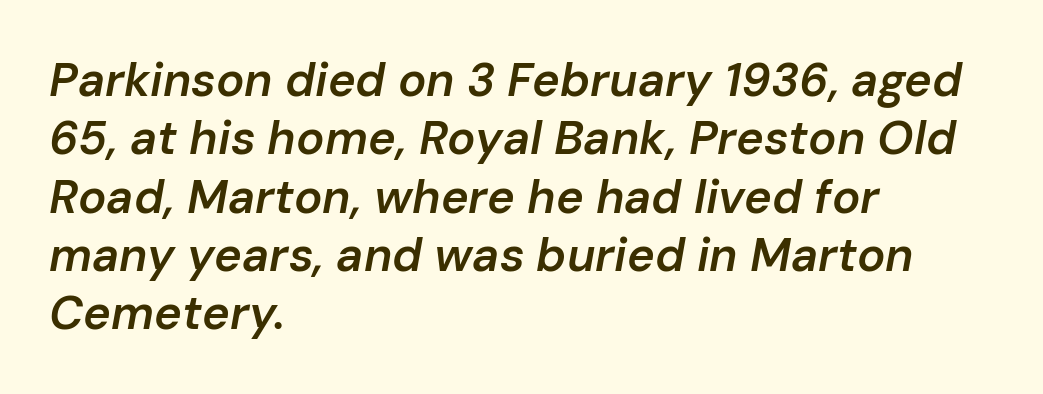
Q: Is the text bold? A: Semi-bold.
Q: Is the text italic (slanted)? A: Yes, it leans right by about 10 degrees.
Q: Is the text underlined? A: No.
Q: How is the paragraph aligned? A: Left-aligned.
Q: Is the spacing between letters normal or unusually wide? A: Normal.
Q: Width (condensed, normal, or wide)? A: Normal.
Q: Stroke contrast? A: Low.
Q: x-height? A: Medium.
Q: Monospaced? A: No.
